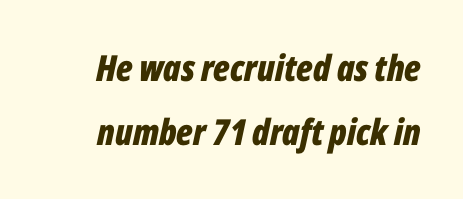
Bold? Absolutely — the strokes are thick and heavy. Underlining? Definitely not there. The rendering applies a slant to the glyphs. This rendering leaves character spacing at its baseline value. Here the designer chose a conventional face with non-uniform glyph widths.
